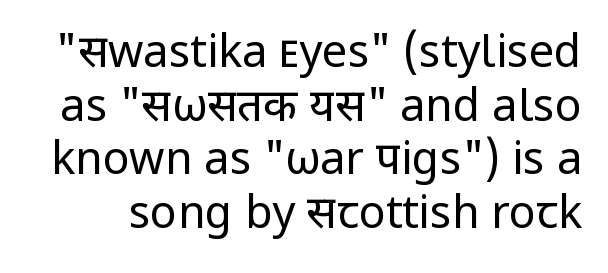
The image shows 45 px regular-weight sans-serif type, upright; set line spacing 1.19x, normal letter spacing, not underlined; low stroke contrast and a medium x-height.
